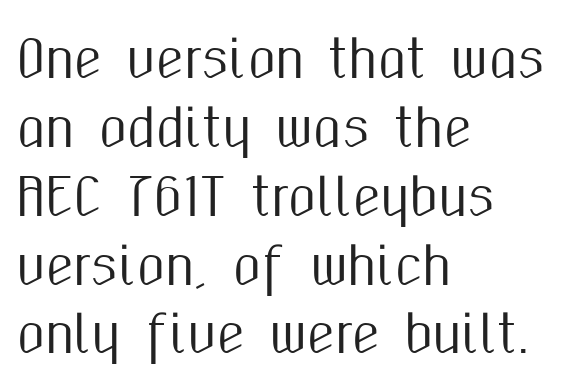
Q: Is the text italic (slanted)? A: No, it is upright.
Q: Is the typeface a serif or a sans-serif typeface? A: Sans-serif.
Q: Is the text underlined? A: No.
Q: How is the paragraph aligned? A: Left-aligned.
Q: Is the spacing between letters normal or unusually wide? A: Normal.
Q: Is the spacing between lines tight, normal or loose? A: Normal.
Q: Width (condensed, normal, or wide)? A: Condensed.
Q: Stroke contrast? A: Medium.
Q: x-height? A: Medium.
Q: Monospaced? A: No.
